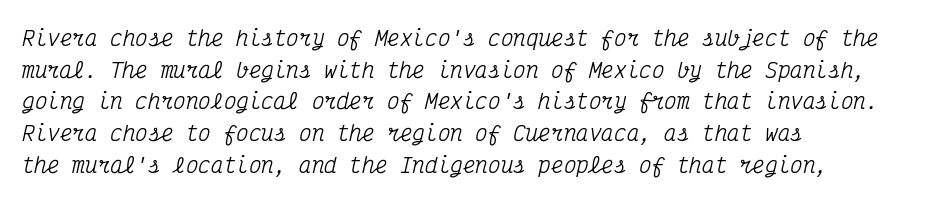
Q: Is the text italic (slanted)? A: Yes, it leans right by about 12 degrees.
Q: Is the text underlined? A: No.
Q: How is the paragraph aligned? A: Left-aligned.
Q: Is the spacing between letters normal or unusually wide? A: Normal.
Q: Is the spacing between lines tight, normal or loose? A: Normal.
